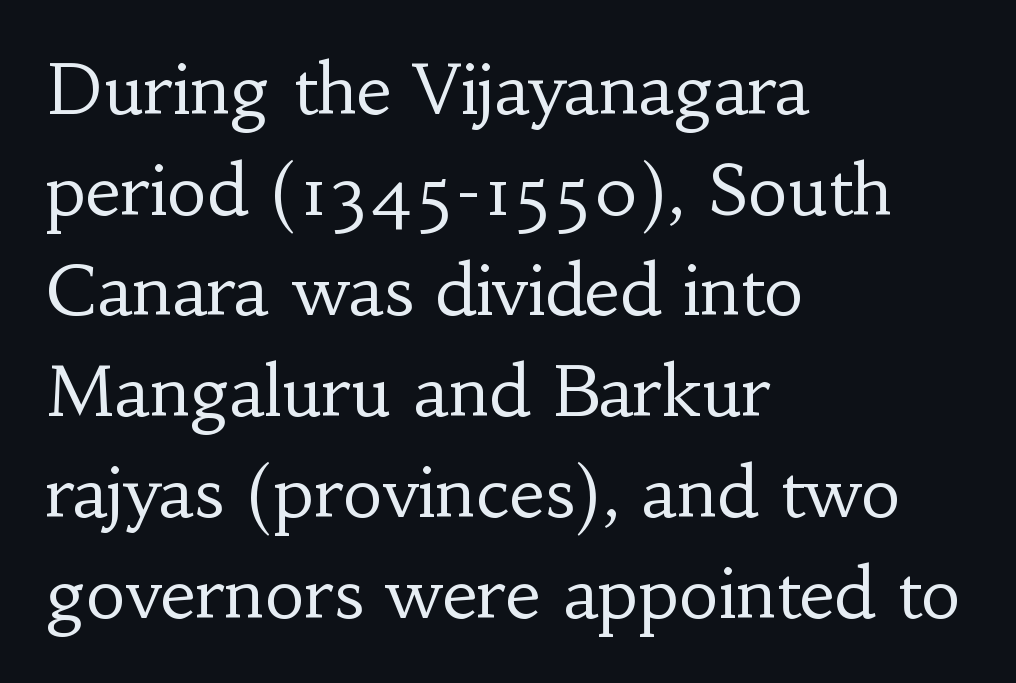
The image shows 69 px regular-weight serif type, upright; set left-aligned, normal line spacing (1.46x), normal letter spacing, not underlined; low stroke contrast and a small x-height.
